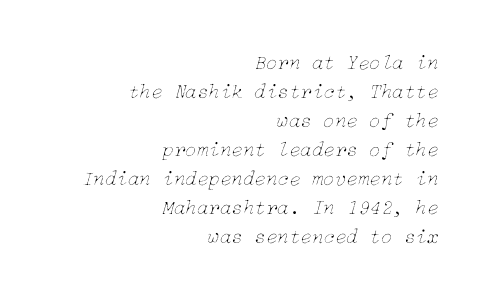
{"italic": "yes", "lean": "right", "slant_degrees": 15, "bold": "no", "underline": "no", "align": "right", "line_spacing": "normal", "line_spacing_ratio": 1.38, "letter_spacing": "normal", "letter_spacing_em": 0.0, "glyph_px": 21}
